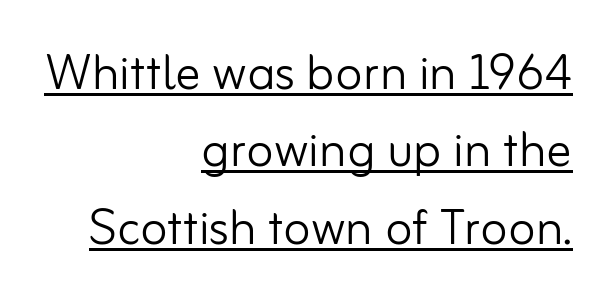
{"serif": "no", "italic": "no", "bold": "no", "weight": "light", "width": "normal", "stroke_contrast": "low", "x_height": "small", "monospaced": "no", "underline": "yes", "align": "right", "line_spacing_ratio": 1.23, "letter_spacing": "normal", "letter_spacing_em": 0.0, "glyph_px": 63}
